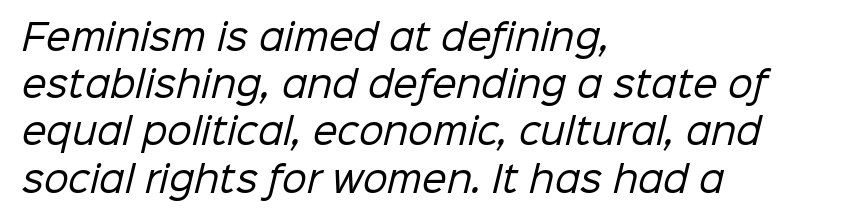
{"serif": "no", "bold": "no", "weight": "regular", "width": "normal", "stroke_contrast": "low", "x_height": "medium", "monospaced": "no", "underline": "no", "align": "left", "line_spacing": "normal", "line_spacing_ratio": 1.35, "letter_spacing": "normal", "letter_spacing_em": 0.0, "glyph_px": 35}
